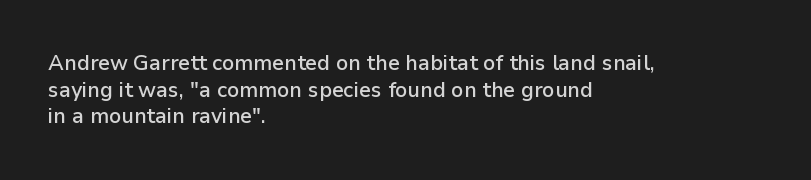
{"italic": "no", "bold": "semi", "underline": "no", "align": "left", "line_spacing": "normal", "line_spacing_ratio": 1.27, "letter_spacing": "normal", "letter_spacing_em": 0.0, "glyph_px": 21}
